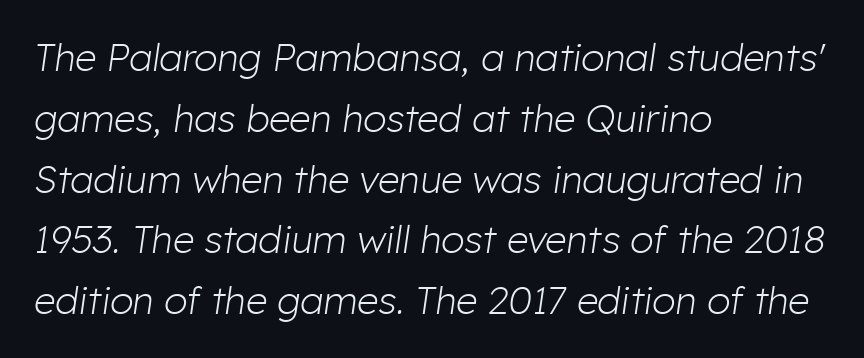
{"italic": "yes", "lean": "right", "slant_degrees": 8, "bold": "no", "weight": "light", "width": "normal", "stroke_contrast": "low", "x_height": "medium", "monospaced": "no", "underline": "no", "align": "left", "line_spacing": "normal", "line_spacing_ratio": 1.6, "letter_spacing": "normal", "letter_spacing_em": 0.0, "glyph_px": 38}
